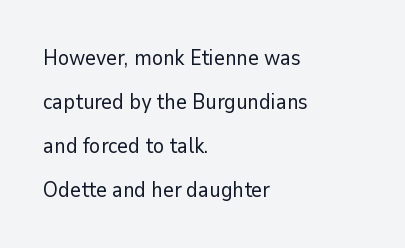
The image shows 21 px text type, upright; set left-aligned, loose line spacing (2.09x), normal letter spacing, not underlined.
